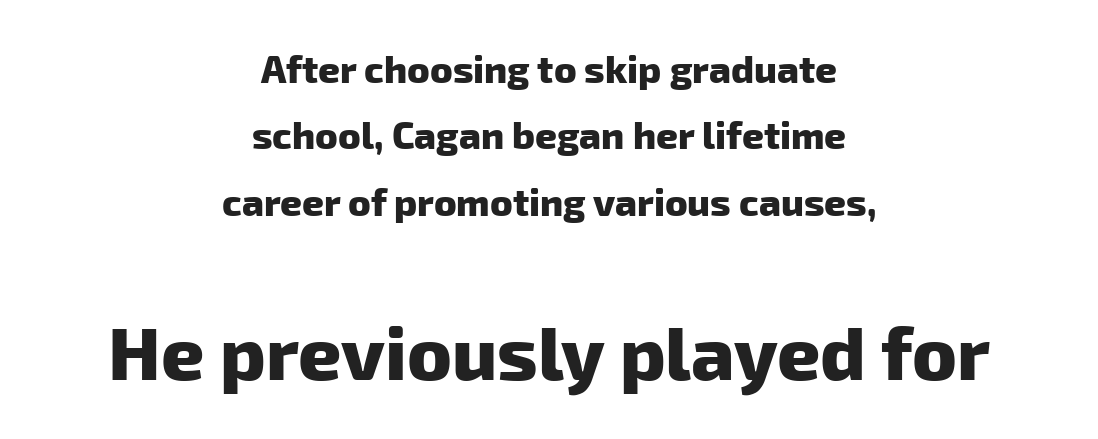
Nobody drew a line under any word here. Nothing sits at the stroke ends, so this counts as sans-serif. The face used here is proportionally spaced, like ordinary book or web type. These lines stack symmetrically, like a column narrowing and widening about its center. Its strokes are broad and dark, the hallmark of bold type. The composition opens small and finishes big.
